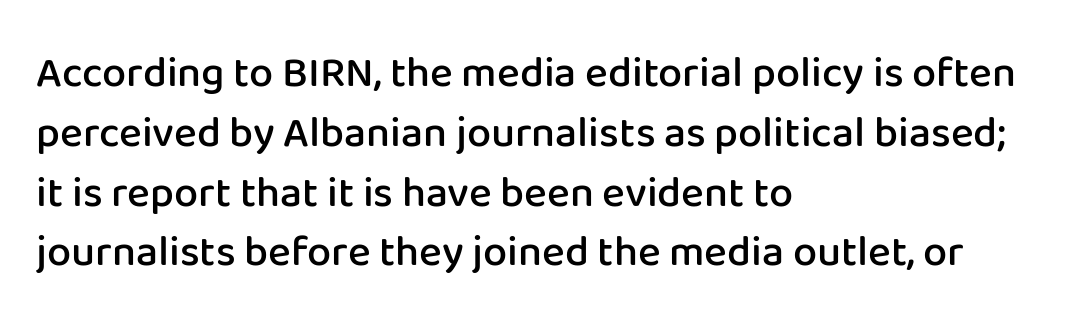
{"serif": "no", "italic": "no", "bold": "semi", "weight": "semibold", "width": "normal", "stroke_contrast": "low", "x_height": "medium", "monospaced": "no", "underline": "no", "align": "left", "line_spacing": "normal", "line_spacing_ratio": 1.39, "letter_spacing": "normal", "letter_spacing_em": 0.0, "glyph_px": 43}
